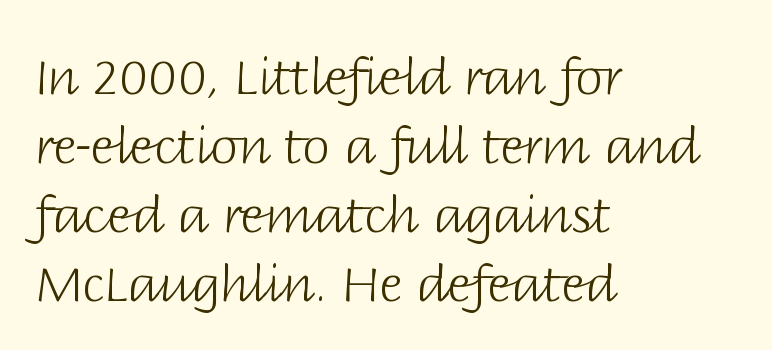
Clear beneath every line of the passage. Serif or sans? Sans — the stroke terminals are bare. There is no visible air inserted between adjacent glyphs. The typesetting does not lean heavy: it is not bold. In terms of leading, this rendering sits right in the middle. Proportional: the letters do not fall into vertical columns.
